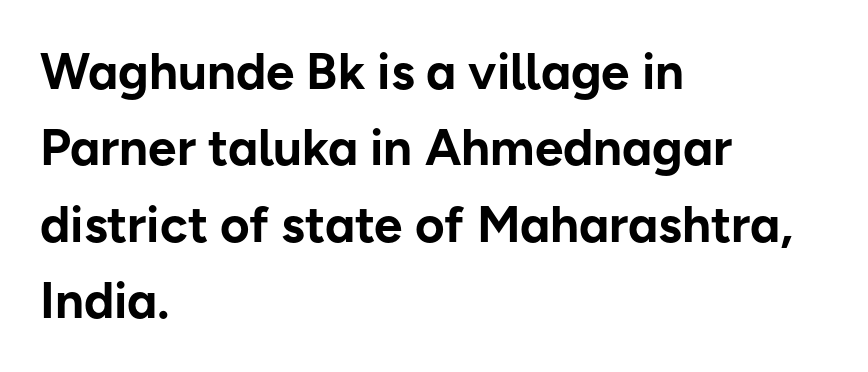
Quick note: not italic, upright. Think of a printed novel: that variable character pitch is what you see here. Rule under the text: the space is simply empty. How would I describe the line gaps? Plain and ordinary.
